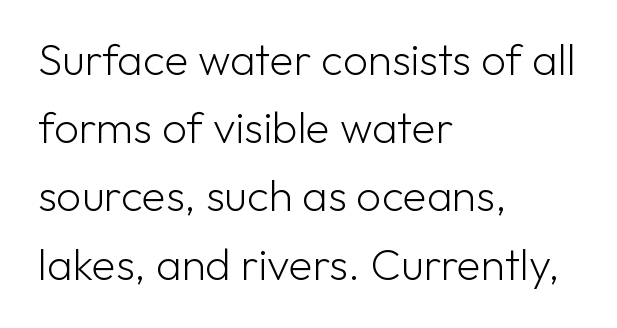
Q: Is the text bold? A: No.
Q: Is the text italic (slanted)? A: No, it is upright.
Q: Is the typeface a serif or a sans-serif typeface? A: Sans-serif.
Q: Is the text underlined? A: No.
Q: How is the paragraph aligned? A: Left-aligned.
Q: Is the spacing between letters normal or unusually wide? A: Normal.
Q: Is the spacing between lines tight, normal or loose? A: Normal.
Q: Width (condensed, normal, or wide)? A: Normal.
Q: Stroke contrast? A: Low.
Q: x-height? A: Medium.
Q: Monospaced? A: No.
